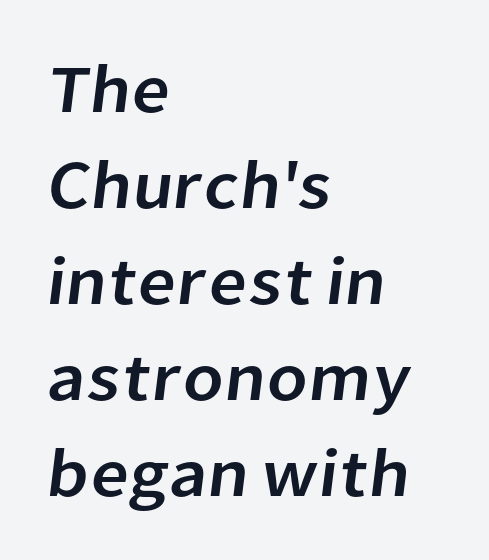
Q: Is the typeface a serif or a sans-serif typeface? A: Sans-serif.
Q: Is the text underlined? A: No.
Q: How is the paragraph aligned? A: Left-aligned.
Q: Is the spacing between letters normal or unusually wide? A: Normal.
Q: Is the spacing between lines tight, normal or loose? A: Normal.
Q: Width (condensed, normal, or wide)? A: Normal.
Q: Stroke contrast? A: Low.
Q: x-height? A: Medium.
Q: Monospaced? A: No.
